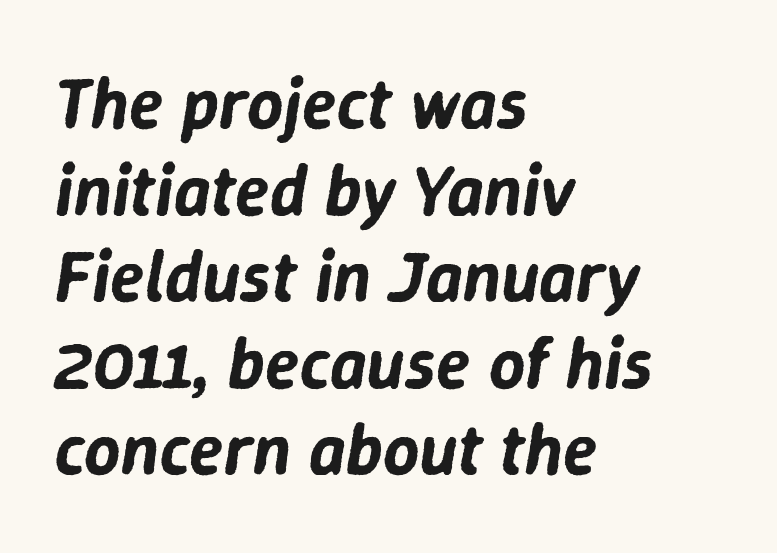
The image shows 71 px text type, italic (leaning right); set left-aligned, line spacing 1.22x, normal letter spacing, not underlined; low stroke contrast and a medium x-height.
